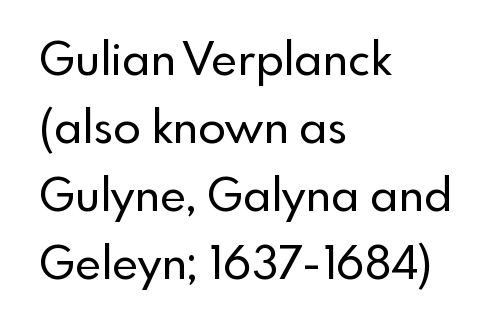
Q: Is the text italic (slanted)? A: No, it is upright.
Q: Is the typeface a serif or a sans-serif typeface? A: Sans-serif.
Q: Is the text underlined? A: No.
Q: How is the paragraph aligned? A: Left-aligned.
Q: Is the spacing between letters normal or unusually wide? A: Normal.
Q: Is the spacing between lines tight, normal or loose? A: Normal.
Q: Width (condensed, normal, or wide)? A: Normal.
Q: x-height? A: Small.
Q: Monospaced? A: No.
